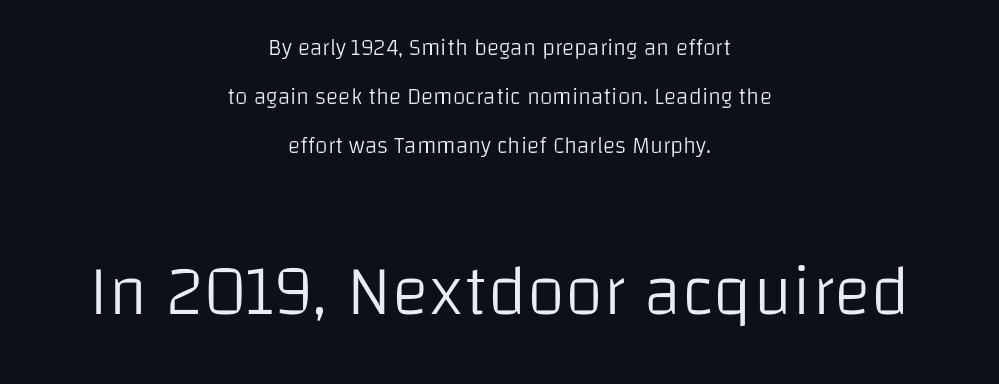
Q: Is the text bold? A: No.
Q: Is the text italic (slanted)? A: No, it is upright.
Q: Is the typeface a serif or a sans-serif typeface? A: Sans-serif.
Q: Is the text underlined? A: No.
Q: How is the paragraph aligned? A: Centered.
Q: Is the spacing between letters normal or unusually wide? A: Normal.
Q: Is the spacing between lines tight, normal or loose? A: Loose.
Q: Which block of text is set in a larger size, the first (top) or the second (bottom)? A: The second (bottom) one.
Q: Width (condensed, normal, or wide)? A: Normal.
Q: Stroke contrast? A: Low.
Q: x-height? A: Large.
Q: Monospaced? A: No.
